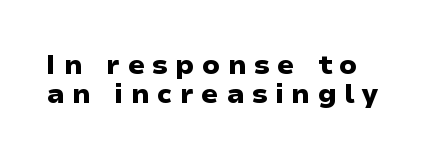
Q: Is the text bold? A: Yes.
Q: Is the text italic (slanted)? A: No, it is upright.
Q: Is the text underlined? A: No.
Q: How is the paragraph aligned? A: Left-aligned.
Q: Is the spacing between letters normal or unusually wide? A: Unusually wide.
Q: Is the spacing between lines tight, normal or loose? A: Tight.
